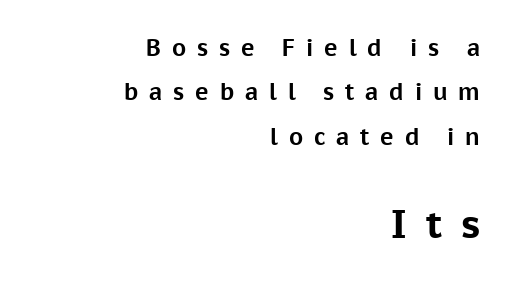
The image shows 40 px bold sans-serif type, upright; set right-aligned, loose line spacing (1.93x), unusually wide letter spacing (+0.47 em), not underlined; the second (bottom) block is 1.74x larger; low stroke contrast and a medium x-height.
